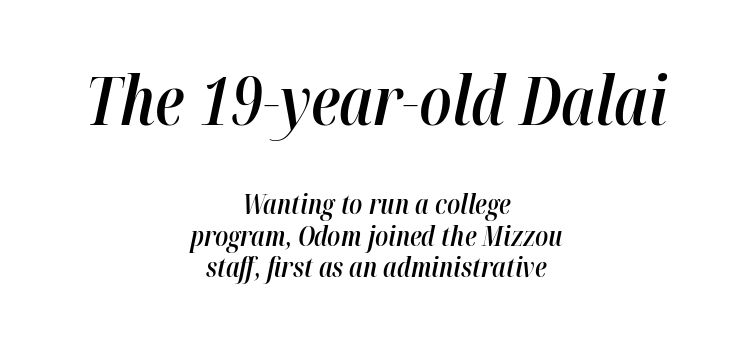
The image shows 67 px semibold, condensed type, italic (leaning right); set centered, line spacing 1.17x, normal letter spacing, not underlined; the first (top) block is 2.48x larger; high stroke contrast and a medium x-height.
